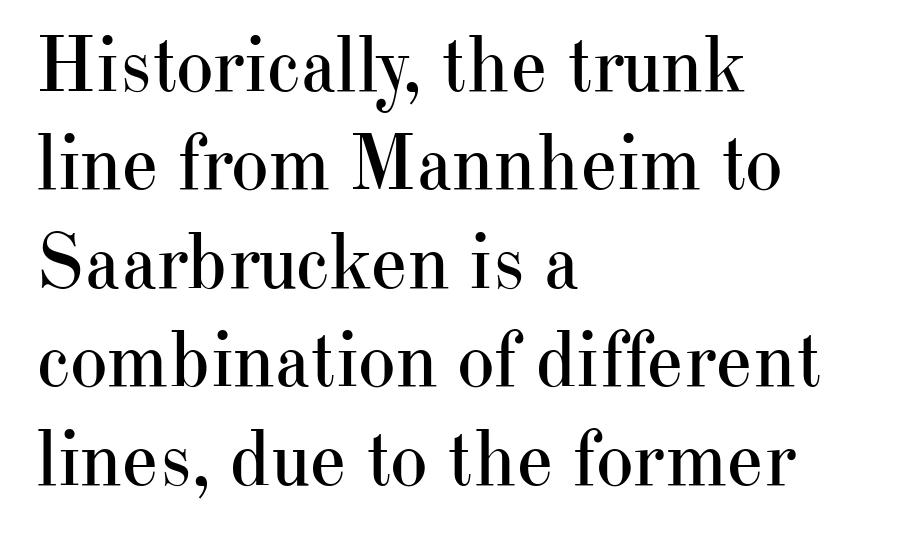
{"serif": "yes", "italic": "no", "bold": "no", "weight": "regular", "width": "normal", "stroke_contrast": "high", "x_height": "small", "monospaced": "no", "underline": "no", "align": "left", "line_spacing_ratio": 1.23, "letter_spacing": "normal", "letter_spacing_em": 0.0, "glyph_px": 80}
